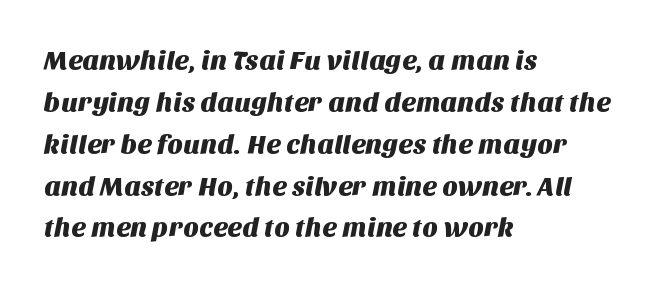
Q: Is the text underlined? A: No.
Q: How is the paragraph aligned? A: Left-aligned.
Q: Is the spacing between letters normal or unusually wide? A: Normal.
Q: Is the spacing between lines tight, normal or loose? A: Normal.
